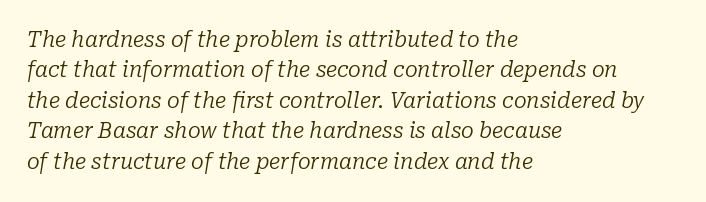
Vertical spacing — default. Line starts are locked; line ends wander. On a weight scale, this lands at 450 or below. Characters follow at the spacing the type designer built in. Posture: slanted. Check the space under the baseline: it is left empty.
